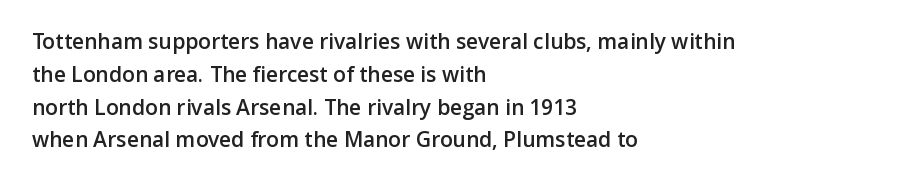
Q: Is the text bold? A: Semi-bold.
Q: Is the text italic (slanted)? A: No, it is upright.
Q: Is the text underlined? A: No.
Q: How is the paragraph aligned? A: Left-aligned.
Q: Is the spacing between letters normal or unusually wide? A: Normal.
Q: Is the spacing between lines tight, normal or loose? A: Normal.
